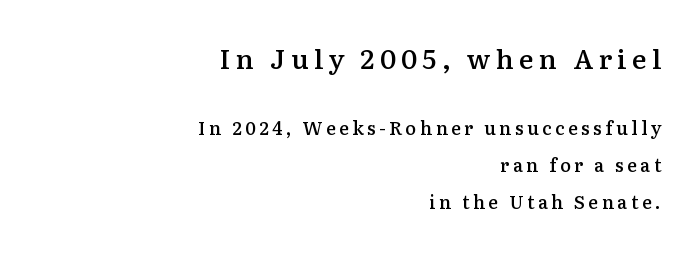
The image shows 27 px text type, upright; set right-aligned, loose line spacing (2.06x), unusually wide letter spacing (+0.2 em), not underlined; the first (top) block is 1.5x larger.
